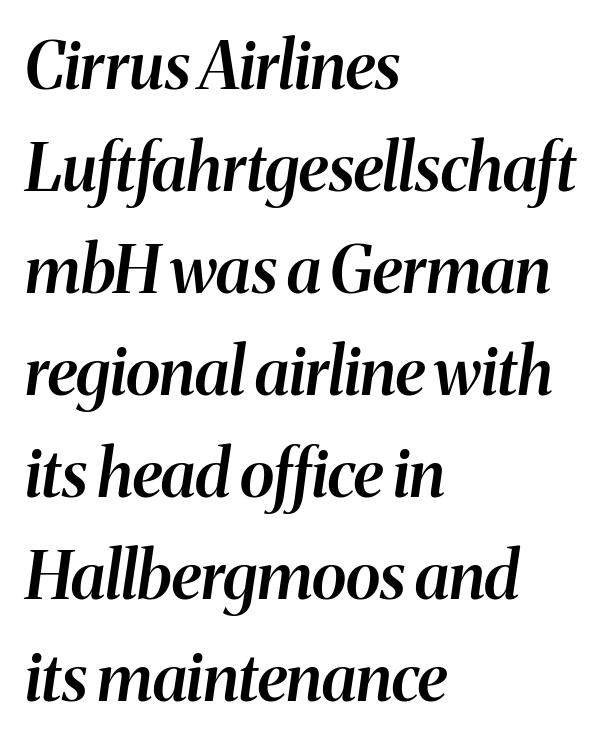
Has an underline been added? It has not. A typesetter would call this proportional, since set widths differ per character. Baseline-to-baseline distance is the conventional proportion of letter height. These lines were composed using italics.
